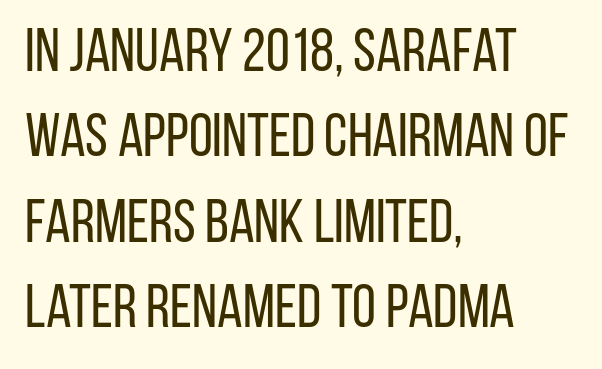
Left-aligned paragraph, ragged on the right. You can tell it's not italic because the verticals are truly vertical. Is the type heavy? It reads as light-to-regular instead. These lines are rendered in a variable-pitch font. What kind of face is this? One without serifs — a sans.
